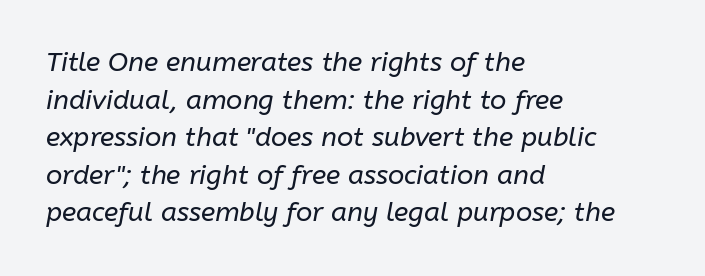
Visually the block forms a straight wall on the left and a jagged coastline on the right. The space beneath each line is pristine and unruled. Nothing unusual about the tracking: characters are spaced as the font intends. Caption: face not bold, strokes unweighted. There's an unmistakable incline to the writing here. Regarding leading, the lines here are spaced in the standard way.
